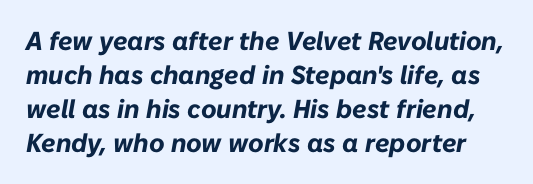
Q: Is the text bold? A: Yes.
Q: Is the text italic (slanted)? A: Yes, it leans right by about 10 degrees.
Q: Is the text underlined? A: No.
Q: Is the spacing between letters normal or unusually wide? A: Normal.
Q: Is the spacing between lines tight, normal or loose? A: Normal.
